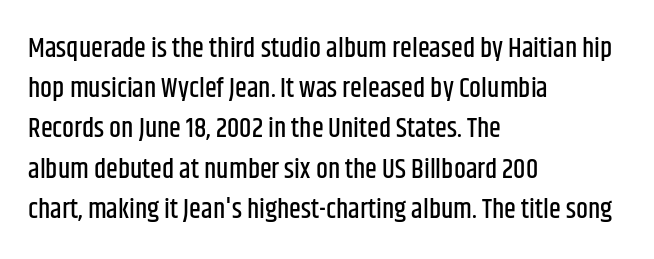
Q: Is the text italic (slanted)? A: No, it is upright.
Q: Is the text underlined? A: No.
Q: How is the paragraph aligned? A: Left-aligned.
Q: Is the spacing between letters normal or unusually wide? A: Normal.
Q: Is the spacing between lines tight, normal or loose? A: Normal.
